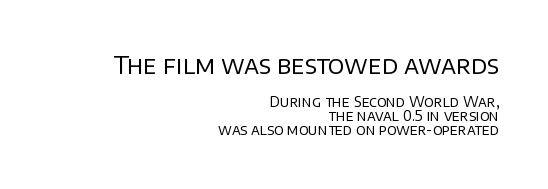
Q: Is the text bold? A: No.
Q: Is the text italic (slanted)? A: No, it is upright.
Q: Is the text underlined? A: No.
Q: How is the paragraph aligned? A: Right-aligned.
Q: Is the spacing between letters normal or unusually wide? A: Normal.
Q: Is the spacing between lines tight, normal or loose? A: Tight.
Q: Which block of text is set in a larger size, the first (top) or the second (bottom)? A: The first (top) one.
